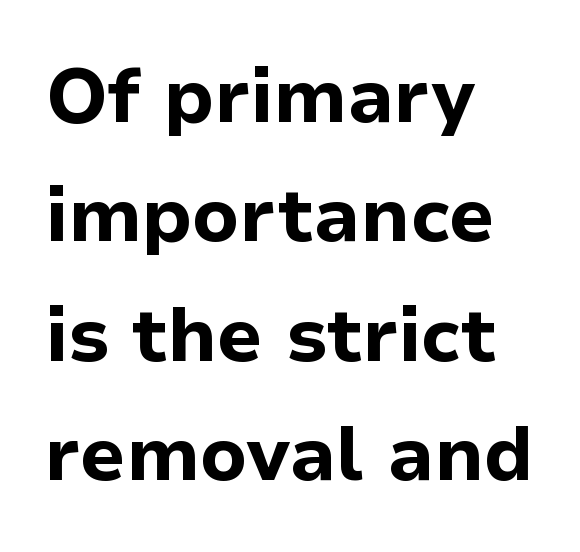
Q: Is the text bold? A: Yes.
Q: Is the text italic (slanted)? A: No, it is upright.
Q: Is the typeface a serif or a sans-serif typeface? A: Sans-serif.
Q: Is the text underlined? A: No.
Q: How is the paragraph aligned? A: Left-aligned.
Q: Is the spacing between letters normal or unusually wide? A: Normal.
Q: Is the spacing between lines tight, normal or loose? A: Normal.
Q: Width (condensed, normal, or wide)? A: Normal.
Q: Stroke contrast? A: Low.
Q: x-height? A: Medium.
Q: Monospaced? A: No.
